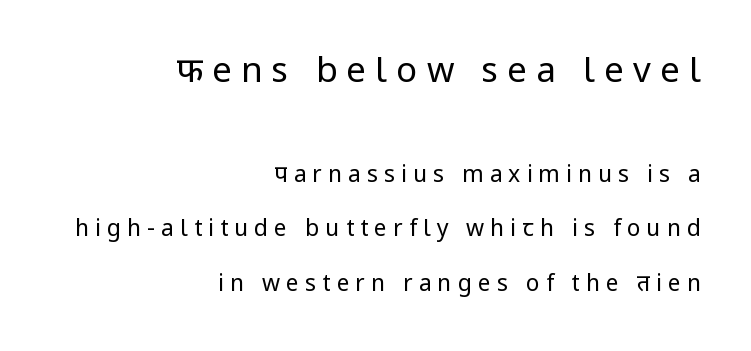
{"serif": "no", "italic": "no", "bold": "no", "weight": "regular", "width": "normal", "stroke_contrast": "low", "x_height": "medium", "monospaced": "no", "underline": "no", "align": "right", "line_spacing": "loose", "line_spacing_ratio": 2.37, "letter_spacing": "wide", "letter_spacing_em": 0.26, "larger_block": "first", "size_ratio": 1.52, "glyph_px": 35}
